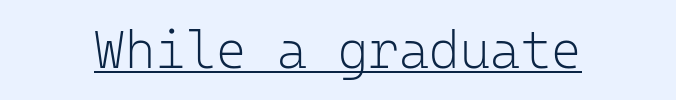
Q: Is the text bold? A: No.
Q: Is the text italic (slanted)? A: No, it is upright.
Q: Is the typeface a serif or a sans-serif typeface? A: Sans-serif.
Q: Is the text underlined? A: Yes.
Q: Is the spacing between letters normal or unusually wide? A: Normal.
Q: Width (condensed, normal, or wide)? A: Normal.
Q: Stroke contrast? A: Low.
Q: x-height? A: Medium.
Q: Monospaced? A: Yes.
